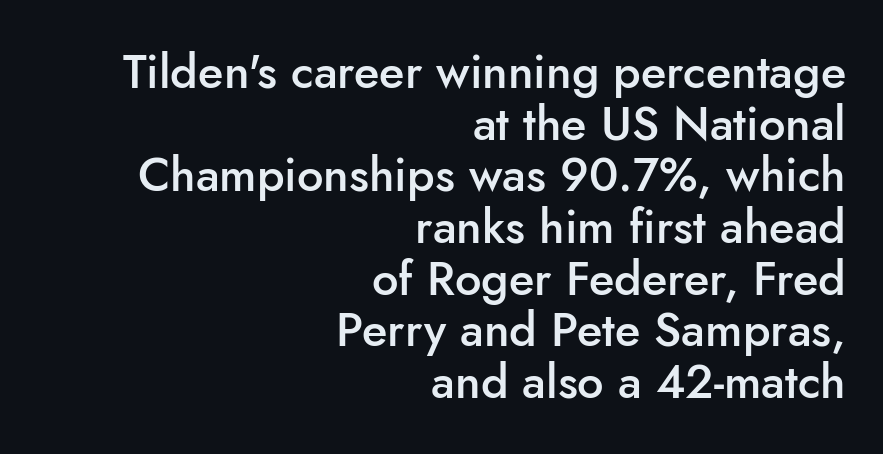
Q: Is the text bold? A: Semi-bold.
Q: Is the text italic (slanted)? A: No, it is upright.
Q: Is the typeface a serif or a sans-serif typeface? A: Sans-serif.
Q: Is the text underlined? A: No.
Q: How is the paragraph aligned? A: Right-aligned.
Q: Is the spacing between letters normal or unusually wide? A: Normal.
Q: Is the spacing between lines tight, normal or loose? A: Tight.
Q: Width (condensed, normal, or wide)? A: Normal.
Q: Stroke contrast? A: Low.
Q: x-height? A: Small.
Q: Monospaced? A: No.
